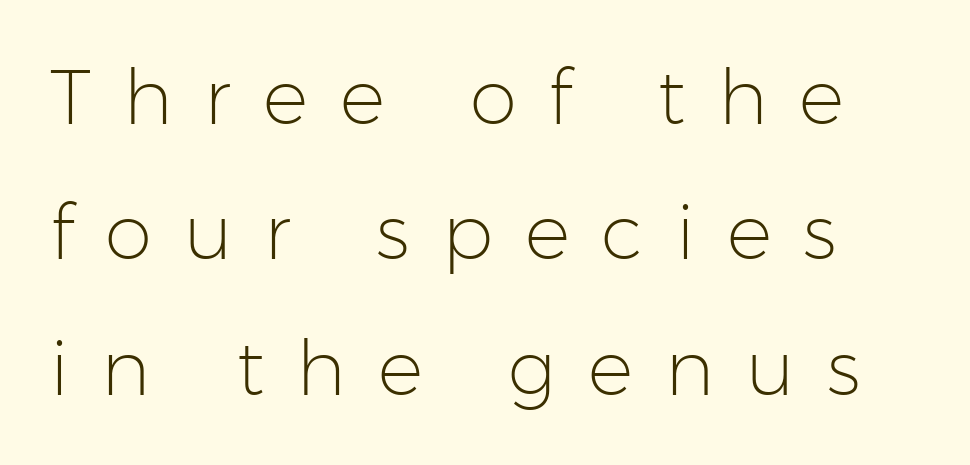
{"serif": "no", "italic": "no", "bold": "no", "weight": "light", "width": "normal", "stroke_contrast": "low", "x_height": "medium", "monospaced": "no", "underline": "no", "line_spacing_ratio": 1.78, "letter_spacing": "wide", "letter_spacing_em": 0.42, "glyph_px": 76}
